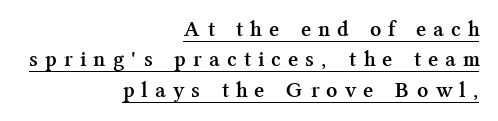
{"italic": "no", "bold": "yes", "underline": "yes", "align": "right", "line_spacing": "normal", "line_spacing_ratio": 1.38, "letter_spacing": "wide", "letter_spacing_em": 0.4, "glyph_px": 22}
